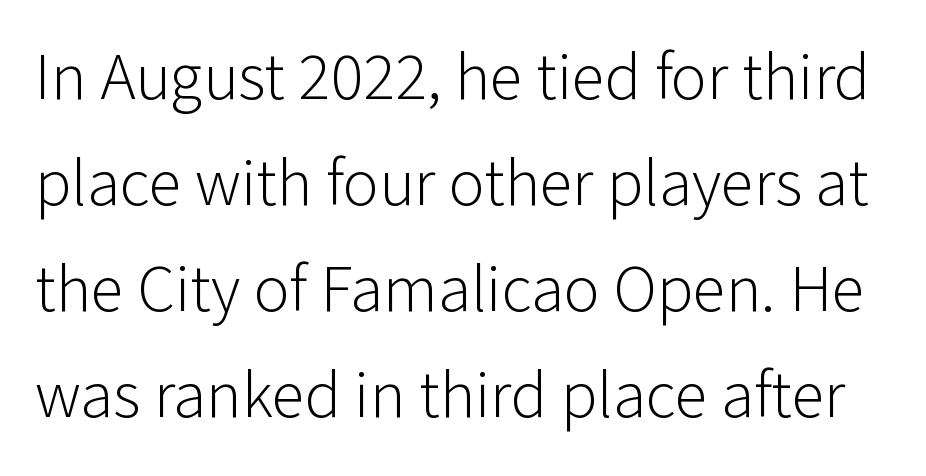
{"serif": "no", "italic": "no", "bold": "no", "weight": "light", "width": "normal", "stroke_contrast": "low", "x_height": "medium", "monospaced": "no", "underline": "no", "line_spacing": "normal", "line_spacing_ratio": 1.58, "letter_spacing": "normal", "letter_spacing_em": 0.0, "glyph_px": 67}
